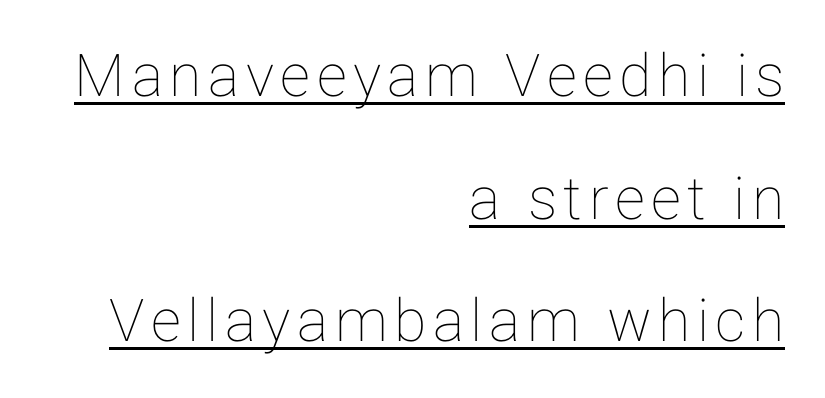
Q: Is the text italic (slanted)? A: No, it is upright.
Q: Is the text underlined? A: Yes.
Q: How is the paragraph aligned? A: Right-aligned.
Q: Is the spacing between lines tight, normal or loose? A: Loose.
Q: Width (condensed, normal, or wide)? A: Normal.
Q: Stroke contrast? A: Low.
Q: x-height? A: Medium.
Q: Monospaced? A: No.
